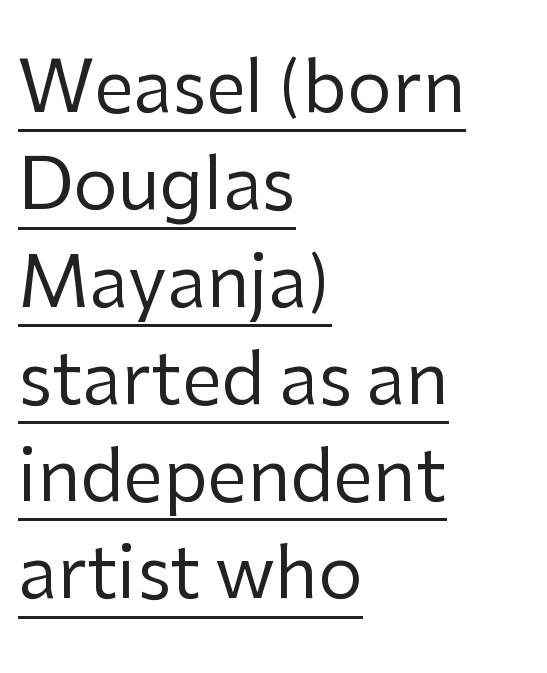
{"serif": "no", "italic": "no", "bold": "no", "weight": "regular", "width": "normal", "stroke_contrast": "low", "x_height": "medium", "monospaced": "no", "underline": "yes", "align": "left", "line_spacing": "normal", "line_spacing_ratio": 1.37, "letter_spacing": "normal", "letter_spacing_em": 0.0, "glyph_px": 71}
